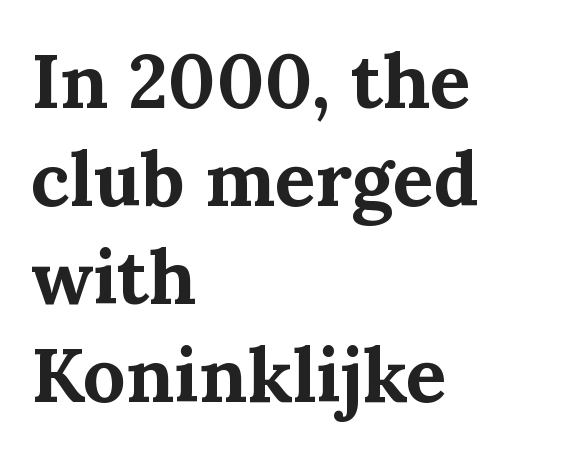
{"serif": "yes", "italic": "no", "bold": "yes", "weight": "bold", "width": "normal", "stroke_contrast": "medium", "x_height": "medium", "monospaced": "no", "underline": "no", "align": "left", "line_spacing": "normal", "line_spacing_ratio": 1.29, "letter_spacing": "normal", "letter_spacing_em": 0.0, "glyph_px": 76}
